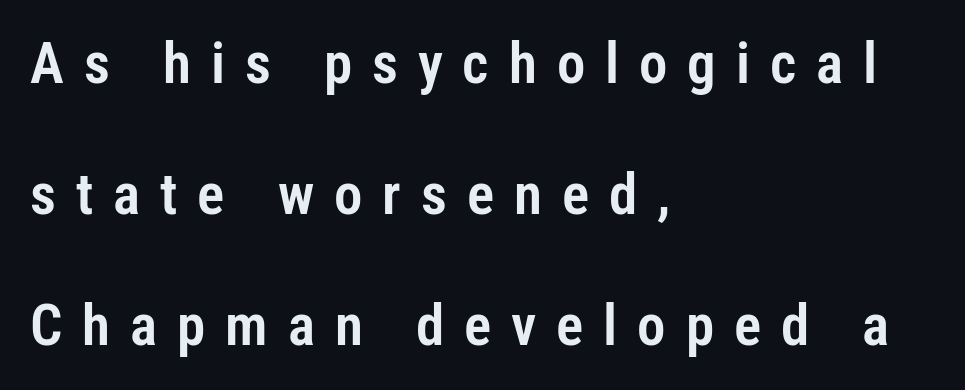
Q: Is the text italic (slanted)? A: No, it is upright.
Q: Is the typeface a serif or a sans-serif typeface? A: Sans-serif.
Q: Is the text underlined? A: No.
Q: How is the paragraph aligned? A: Left-aligned.
Q: Is the spacing between letters normal or unusually wide? A: Unusually wide.
Q: Is the spacing between lines tight, normal or loose? A: Loose.
Q: Width (condensed, normal, or wide)? A: Condensed.
Q: Stroke contrast? A: Low.
Q: x-height? A: Medium.
Q: Monospaced? A: No.
